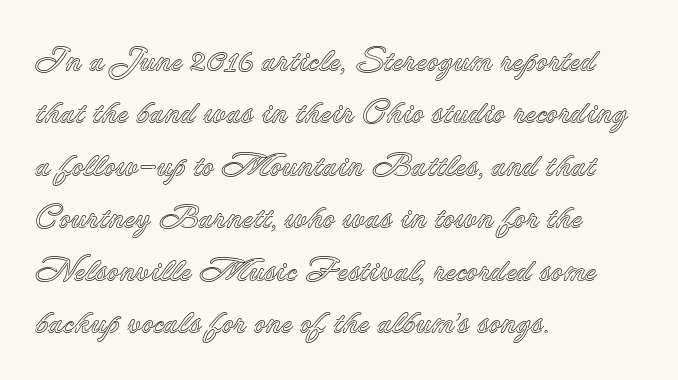
The image shows 33 px text type; set left-aligned, normal line spacing (1.59x), normal letter spacing, not underlined; a small x-height.
